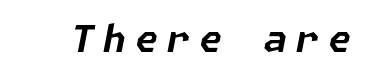
{"italic": "yes", "lean": "right", "slant_degrees": 11, "bold": "yes", "weight": "bold", "width": "normal", "stroke_contrast": "low", "x_height": "medium", "underline": "no", "letter_spacing": "wide", "letter_spacing_em": 0.25, "glyph_px": 37}
